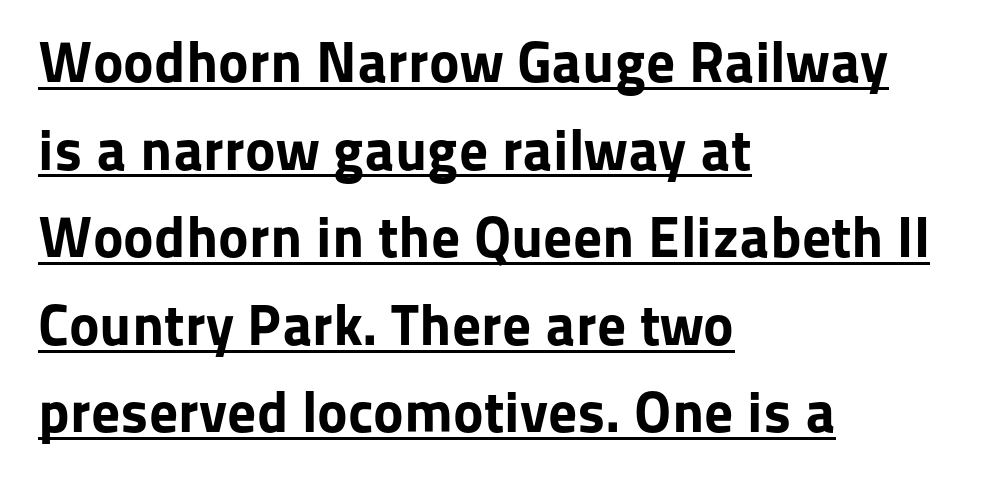
Q: Is the text bold? A: Yes.
Q: Is the text italic (slanted)? A: No, it is upright.
Q: Is the typeface a serif or a sans-serif typeface? A: Sans-serif.
Q: Is the text underlined? A: Yes.
Q: How is the paragraph aligned? A: Left-aligned.
Q: Is the spacing between letters normal or unusually wide? A: Normal.
Q: Is the spacing between lines tight, normal or loose? A: Normal.
Q: Width (condensed, normal, or wide)? A: Normal.
Q: Stroke contrast? A: Low.
Q: x-height? A: Medium.
Q: Monospaced? A: No.
